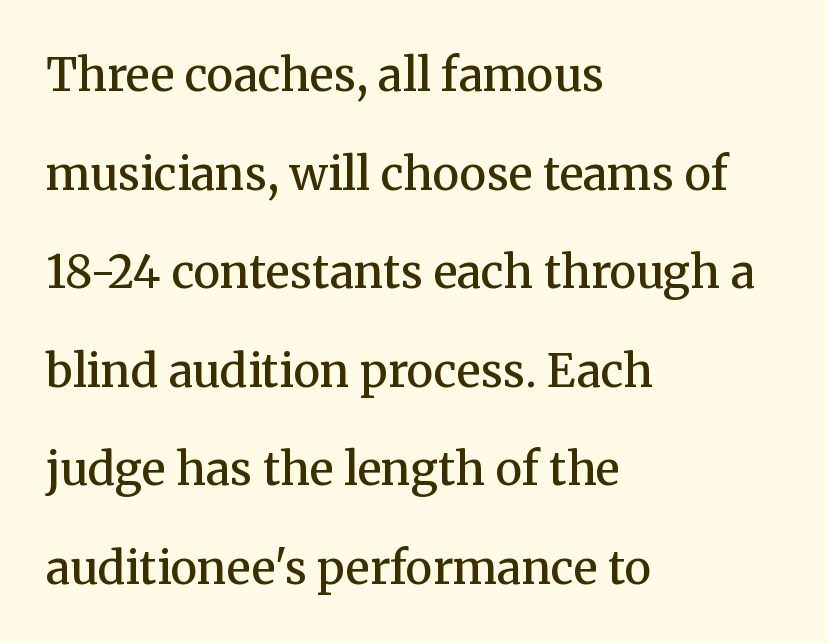
These lines were composed using upright roman letters. Leading is clearly above the norm, producing a sparse column. Line starts are locked; line ends wander. Weight check: semibold — heavier than regular, not quite bold. Are there feet on the stems? There are — it's a serif. The passage shown is typed in a proportional face where columns would drift.
